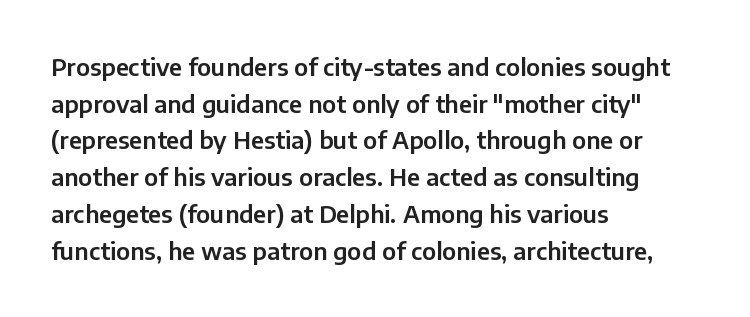
Q: Is the text italic (slanted)? A: No, it is upright.
Q: Is the text underlined? A: No.
Q: How is the paragraph aligned? A: Left-aligned.
Q: Is the spacing between letters normal or unusually wide? A: Normal.
Q: Is the spacing between lines tight, normal or loose? A: Normal.
